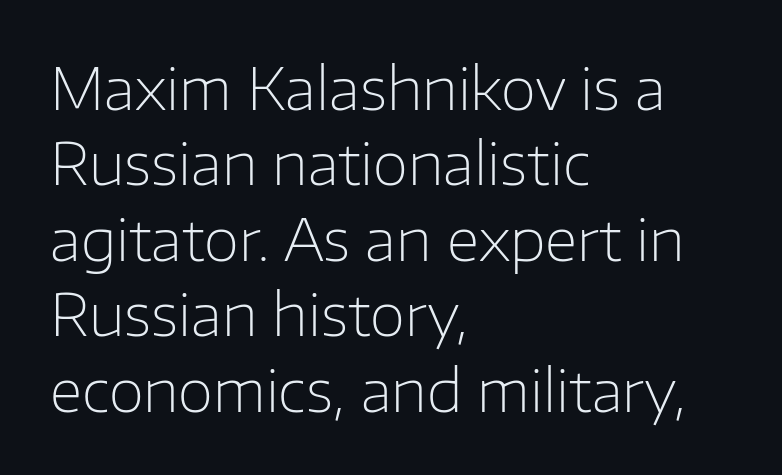
The image shows 58 px light sans-serif type, upright; set left-aligned, normal line spacing (1.3x), normal letter spacing, not underlined; low stroke contrast and a medium x-height.
